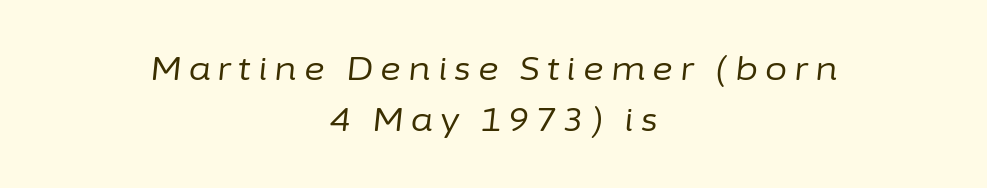
The image shows 32 px regular-weight type, italic (leaning right); set centered, normal line spacing (1.58x), unusually wide letter spacing (+0.22 em), not underlined; low stroke contrast and a medium x-height.
